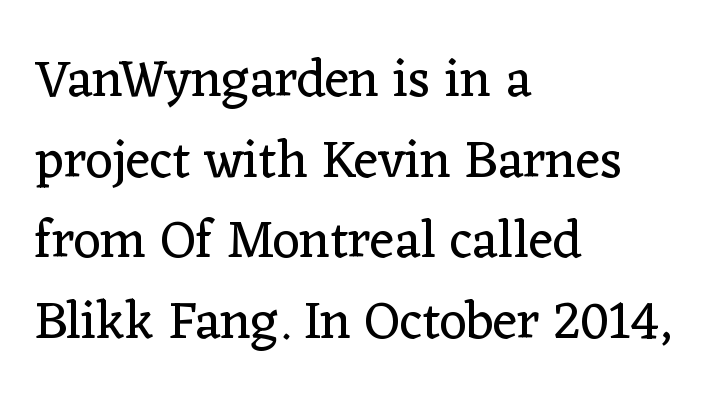
Q: Is the text bold? A: No.
Q: Is the text italic (slanted)? A: No, it is upright.
Q: Is the typeface a serif or a sans-serif typeface? A: Serif.
Q: Is the text underlined? A: No.
Q: How is the paragraph aligned? A: Left-aligned.
Q: Is the spacing between letters normal or unusually wide? A: Normal.
Q: Is the spacing between lines tight, normal or loose? A: Normal.
Q: Width (condensed, normal, or wide)? A: Normal.
Q: Stroke contrast? A: Low.
Q: x-height? A: Medium.
Q: Monospaced? A: No.
